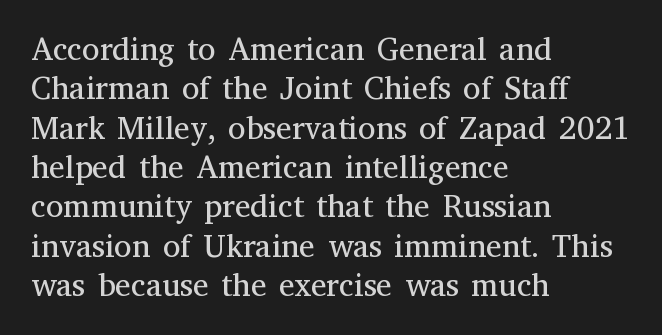
This rendering leaves character spacing at its baseline value. The passage shown is not underscored anywhere. Every character sits straight up, as roman type does. A typesetter would call this proportional, since set widths differ per character.
